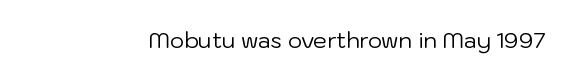
{"italic": "no", "bold": "no", "underline": "no", "letter_spacing": "normal", "letter_spacing_em": 0.0, "glyph_px": 22}
